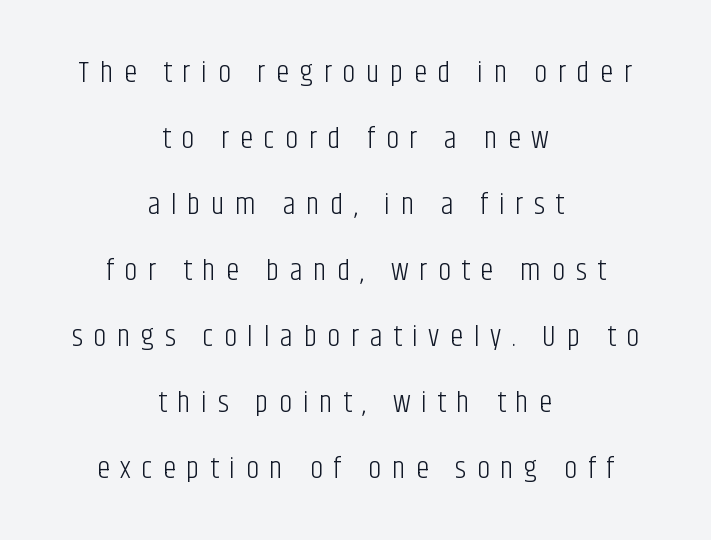
The image shows 30 px light, condensed sans-serif type, upright; set centered, loose line spacing (2.2x), unusually wide letter spacing (+0.35 em), not underlined; low stroke contrast and a large x-height.
